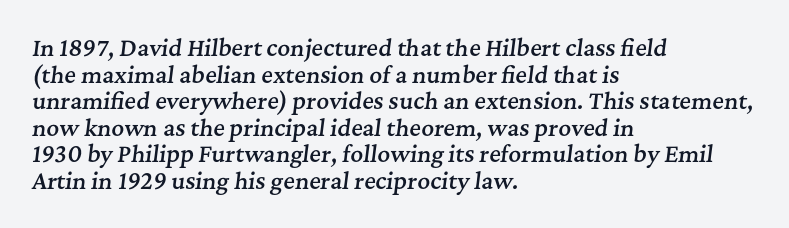
{"italic": "yes", "lean": "right", "slant_degrees": 7, "bold": "semi", "underline": "no", "align": "left", "line_spacing_ratio": 1.21, "letter_spacing": "normal", "letter_spacing_em": 0.0, "glyph_px": 22}
